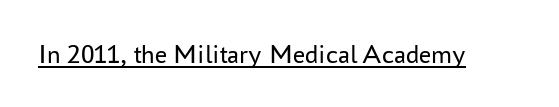
{"italic": "no", "bold": "no", "underline": "yes", "letter_spacing": "normal", "letter_spacing_em": 0.0, "glyph_px": 27}
